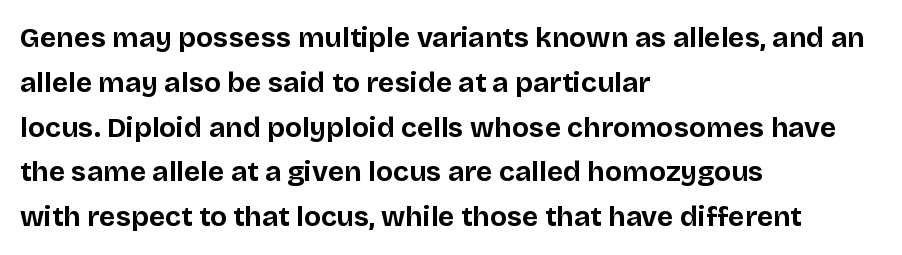
The image shows 28 px bold sans-serif type, upright; set left-aligned, normal line spacing (1.6x), normal letter spacing, not underlined; low stroke contrast and a large x-height.
